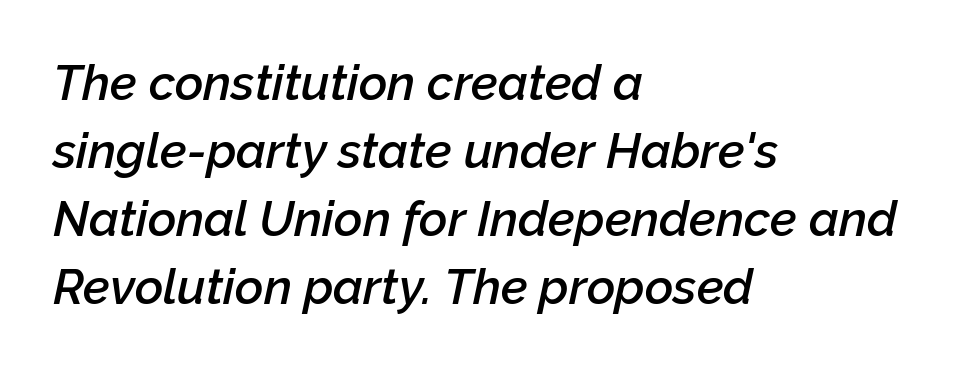
Varying glyph widths throughout — classic text-font behaviour. Line beginnings align vertically; line endings do not. Designer's note — italics engaged. The gap between lines stays unmarked. The rows are spaced the way most documents space them.
